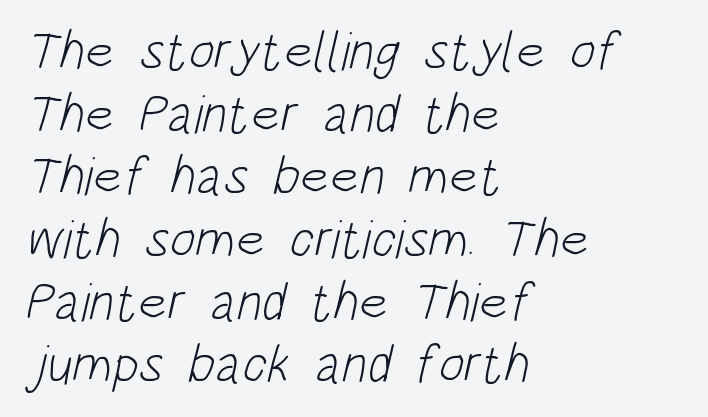
The image shows 54 px light, condensed sans-serif type; set left-aligned, line spacing 1.16x, normal letter spacing, not underlined; low stroke contrast and a large x-height.
